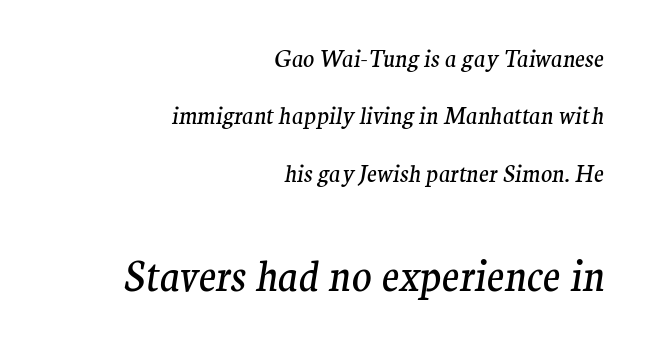
{"serif": "yes", "italic": "yes", "lean": "right", "slant_degrees": 9, "bold": "no", "weight": "regular", "width": "normal", "stroke_contrast": "medium", "x_height": "medium", "monospaced": "no", "underline": "no", "align": "right", "line_spacing": "loose", "line_spacing_ratio": 2.49, "letter_spacing": "normal", "letter_spacing_em": 0.0, "larger_block": "second", "size_ratio": 1.78, "glyph_px": 41}
